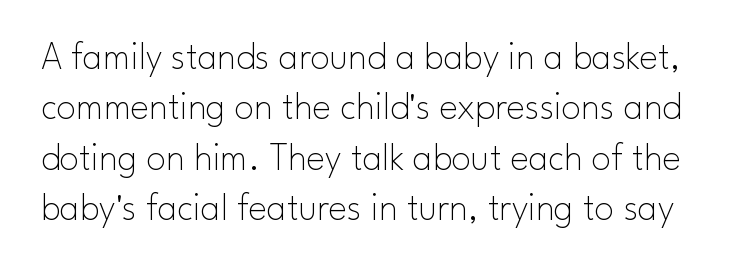
The image shows 39 px thin sans-serif type, upright; set normal line spacing (1.29x), normal letter spacing, not underlined; low stroke contrast and a small x-height.
